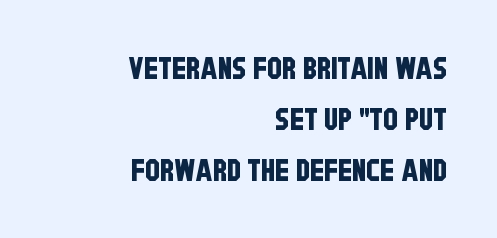
{"serif": "no", "width": "condensed", "stroke_contrast": "low", "x_height": "large", "monospaced": "no", "underline": "no", "align": "right", "line_spacing": "normal", "line_spacing_ratio": 1.7, "letter_spacing": "normal", "letter_spacing_em": 0.0, "glyph_px": 30}
